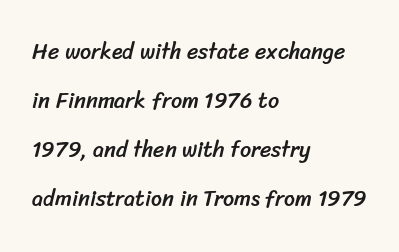
The image shows 22 px text type; set left-aligned, loose line spacing (2.23x), normal letter spacing, not underlined.
